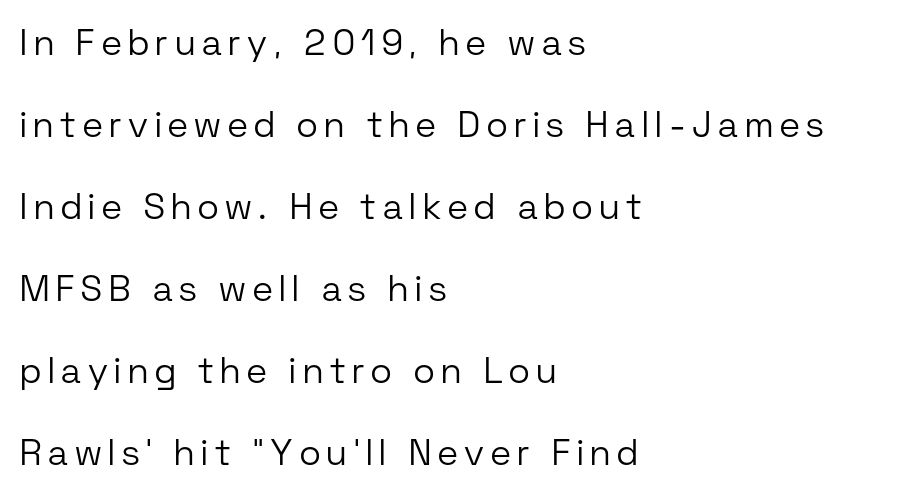
The image shows 36 px light sans-serif type, upright; set left-aligned, loose line spacing (2.28x), not underlined; low stroke contrast and a medium x-height.
